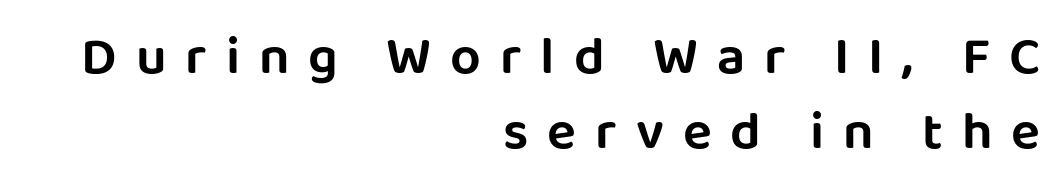
The image shows 54 px sans-serif type, upright; set right-aligned, normal line spacing (1.39x), unusually wide letter spacing (+0.35 em), not underlined; low stroke contrast and a large x-height.
